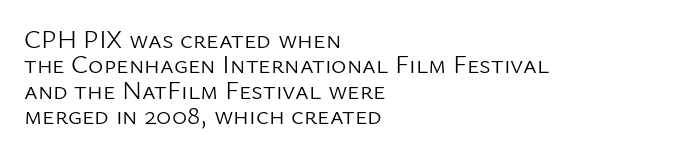
{"italic": "no", "bold": "no", "underline": "no", "align": "left", "line_spacing": "tight", "line_spacing_ratio": 0.98, "letter_spacing": "normal", "letter_spacing_em": 0.0, "glyph_px": 26}
